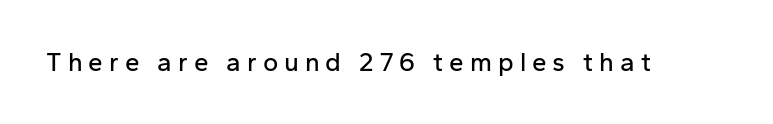
Q: Is the text italic (slanted)? A: No, it is upright.
Q: Is the text underlined? A: No.
Q: Is the spacing between letters normal or unusually wide? A: Unusually wide.
